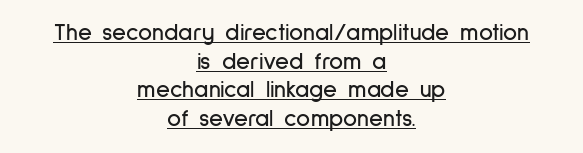
The horizontal fit of the characters is conventional and even. The compositor balanced each line on the midline. A roman cut, with each character standing at attention. The words here are underlined.
